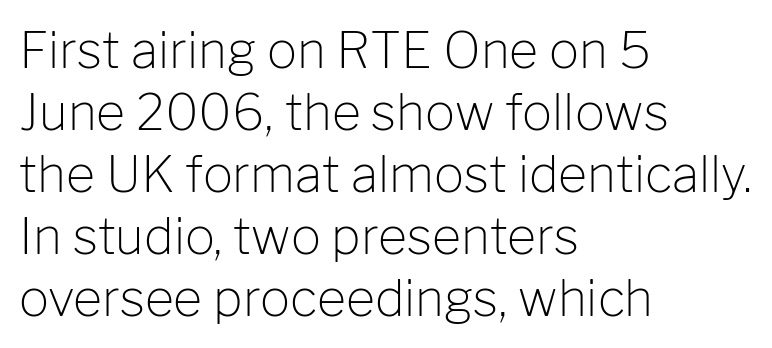
{"serif": "no", "italic": "no", "bold": "no", "weight": "light", "width": "normal", "stroke_contrast": "low", "x_height": "medium", "monospaced": "no", "underline": "no", "align": "left", "line_spacing_ratio": 1.24, "letter_spacing": "normal", "letter_spacing_em": 0.0, "glyph_px": 50}
